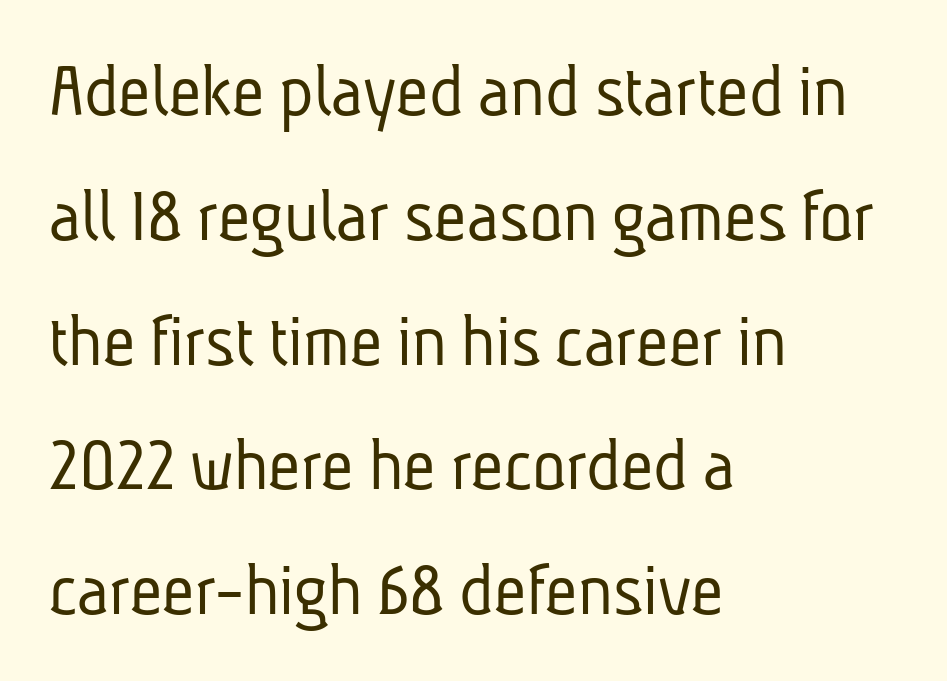
There is no visible air inserted between adjacent glyphs. Weight: in the light-to-regular range. The passage shown is typed in a proportional face where columns would drift. Notice how the passage keeps a crisp vertical edge on the left only.
